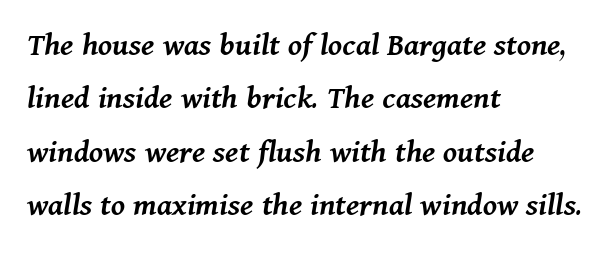
Honestly, the row spacing looks completely unremarkable. Tracking value appears to be zero — textbook default spacing. A semibold gives these letters moderate extra thickness, short of bold. Only glyphs here, with clear space below each row. Looks like regular typesetting: each glyph gets only the width it needs.
